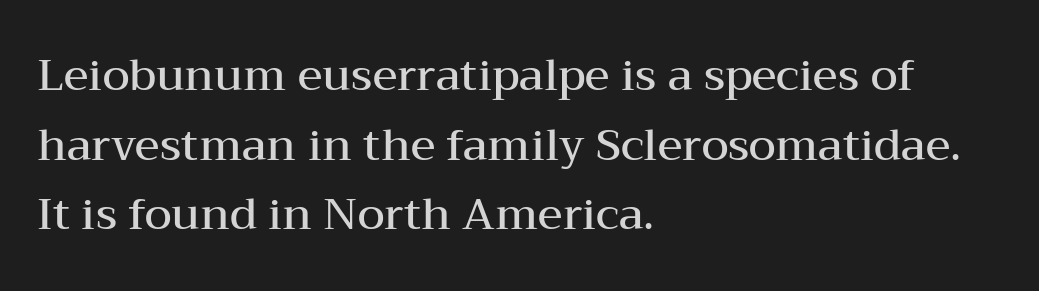
Does the leading feel generous? No, just average. Does the weight exceed regular? Yes, but only to semibold. This is serif lettering, the kind often seen in printed books. The lettering stays uniformly vertical, giving the passage a roman look. Alignment: flush left.
